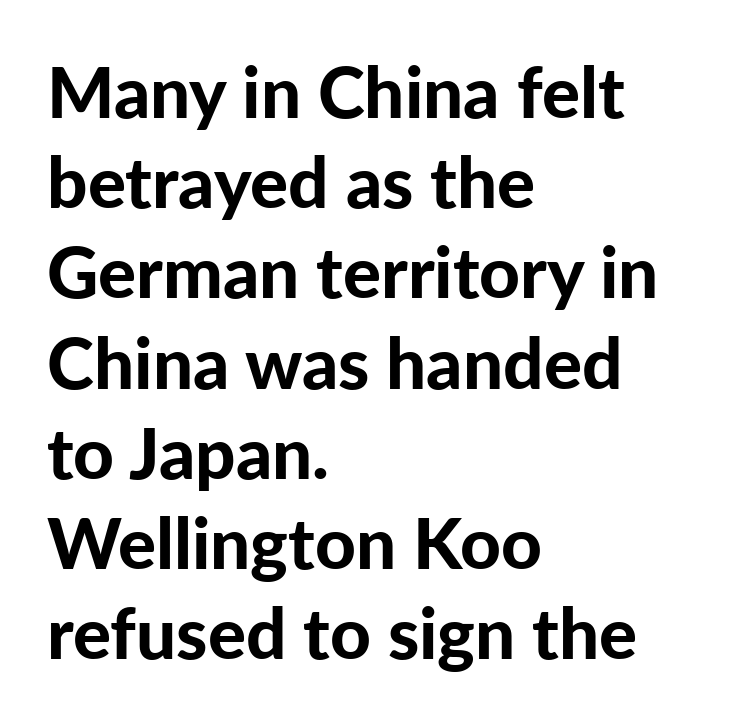
The image shows 71 px bold sans-serif type, upright; set left-aligned, normal line spacing (1.27x), normal letter spacing, not underlined; low stroke contrast and a medium x-height.
